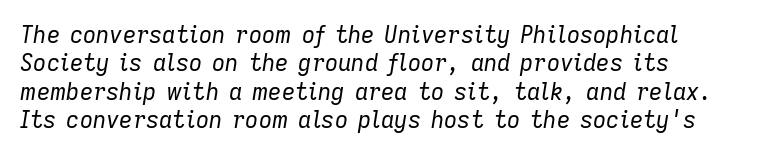
The image shows 23 px text type, italic (leaning right); set line spacing 1.23x, normal letter spacing, not underlined.
